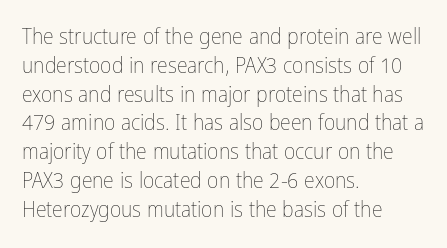
The image shows 22 px text type, upright; set left-aligned, normal line spacing (1.31x), normal letter spacing, not underlined.
